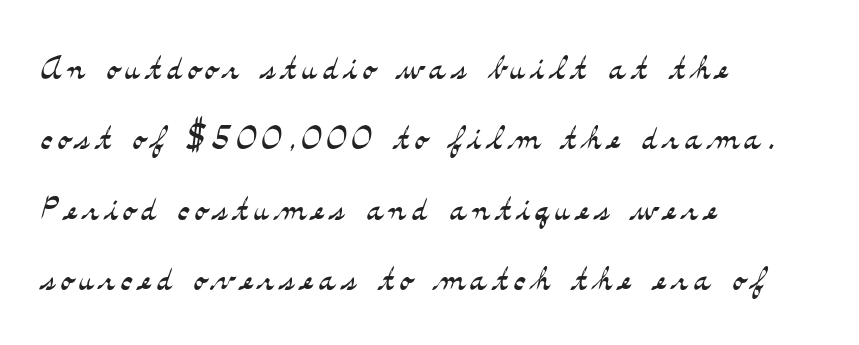
Q: Is the text bold? A: No.
Q: Is the text italic (slanted)? A: Yes.
Q: Is the typeface a serif or a sans-serif typeface? A: Serif.
Q: Is the text underlined? A: No.
Q: How is the paragraph aligned? A: Left-aligned.
Q: Is the spacing between lines tight, normal or loose? A: Normal.
Q: Width (condensed, normal, or wide)? A: Wide.
Q: Stroke contrast? A: Medium.
Q: x-height? A: Small.
Q: Monospaced? A: No.
